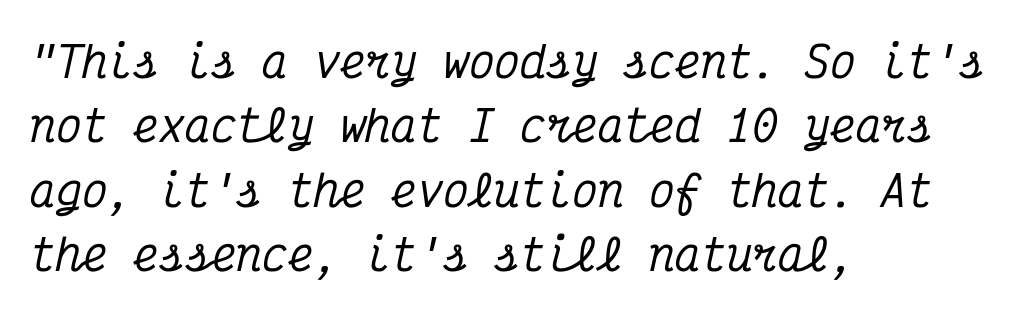
Q: Is the text italic (slanted)? A: Yes, it leans right by about 12 degrees.
Q: Is the typeface a serif or a sans-serif typeface? A: Serif.
Q: Is the text underlined? A: No.
Q: How is the paragraph aligned? A: Left-aligned.
Q: Is the spacing between letters normal or unusually wide? A: Normal.
Q: Is the spacing between lines tight, normal or loose? A: Normal.
Q: Width (condensed, normal, or wide)? A: Condensed.
Q: Stroke contrast? A: Medium.
Q: x-height? A: Medium.
Q: Monospaced? A: Yes.
